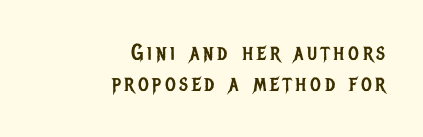
The image shows 23 px text type, upright; set right-aligned, normal line spacing (1.36x), not underlined.
